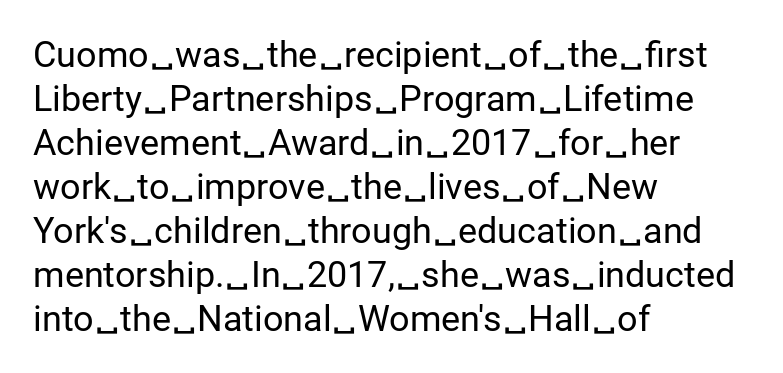
{"serif": "no", "italic": "no", "bold": "no", "weight": "regular", "width": "normal", "stroke_contrast": "low", "x_height": "medium", "monospaced": "no", "underline": "no", "align": "left", "line_spacing_ratio": 1.22, "letter_spacing": "normal", "letter_spacing_em": 0.0, "glyph_px": 36}
